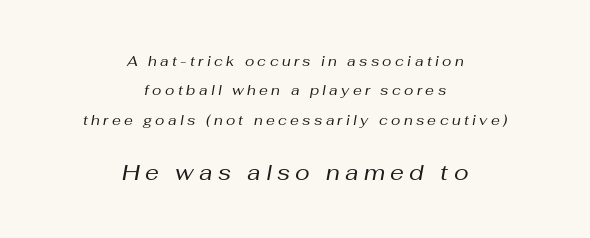
In terms of leading, this rendering errs on the spacious side. This is oblique type, the kind used for emphasis or titles. The lines are quadded center. Bigger letters appear in the bottom chunk; the top chunk is reduced. Plain, unruled lines of type.
